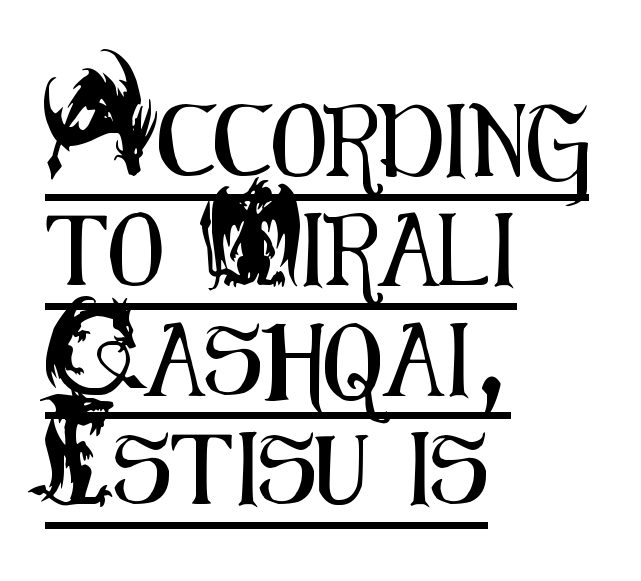
The image shows 72 px condensed sans-serif type, upright; set left-aligned, normal line spacing (1.52x), normal letter spacing, underlined; medium stroke contrast and a small x-height.
